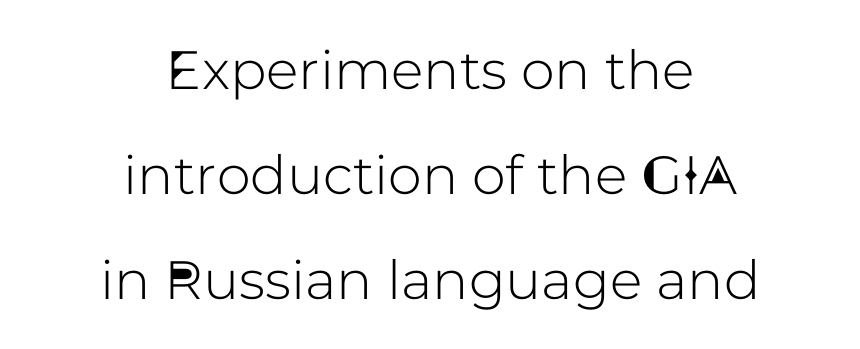
{"serif": "no", "italic": "no", "width": "normal", "stroke_contrast": "low", "x_height": "medium", "monospaced": "no", "underline": "no", "align": "center", "line_spacing": "loose", "line_spacing_ratio": 1.94, "letter_spacing": "normal", "letter_spacing_em": 0.0, "glyph_px": 54}
